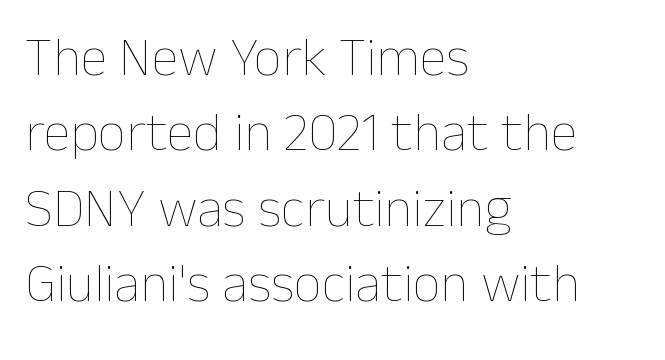
Is the letter spacing exaggerated? No — it looks like the ordinary default. Is there much room between lines? A standard amount, neither cramped nor airy. Is this a fixed-width face? No — the glyphs have proportional, varying widths. The lettering stays uniformly vertical, giving the passage a roman look. Check the space under the baseline: it is left empty. Layout note: lines flush left.
